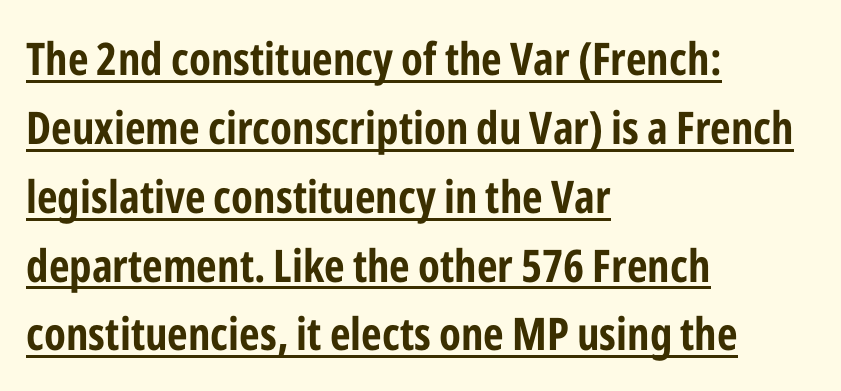
Typesetter's note: full bold, strokes at maximum text heaviness. In terms of leading, this rendering sits right in the middle. Reading down the block, your eye returns to a fixed left position each line. The lettering holds an erect, upright posture throughout. These characters rest on top of a visible drawn line.
